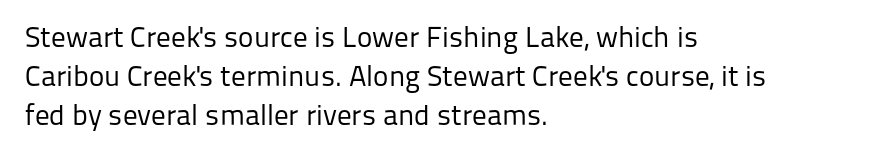
Q: Is the text bold? A: No.
Q: Is the text italic (slanted)? A: No, it is upright.
Q: Is the typeface a serif or a sans-serif typeface? A: Sans-serif.
Q: Is the text underlined? A: No.
Q: How is the paragraph aligned? A: Left-aligned.
Q: Is the spacing between letters normal or unusually wide? A: Normal.
Q: Is the spacing between lines tight, normal or loose? A: Normal.
Q: Width (condensed, normal, or wide)? A: Normal.
Q: Stroke contrast? A: Low.
Q: x-height? A: Medium.
Q: Monospaced? A: No.
